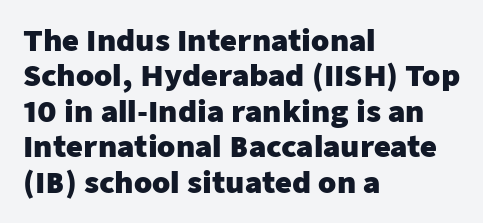
Typographically, this falls in the sans-serif category. Proportional: the letters do not fall into vertical columns. The space beneath each line is pristine and unruled. The rendering anchors every line to the left-hand side. The letters stand straight up with perfectly vertical stems.
